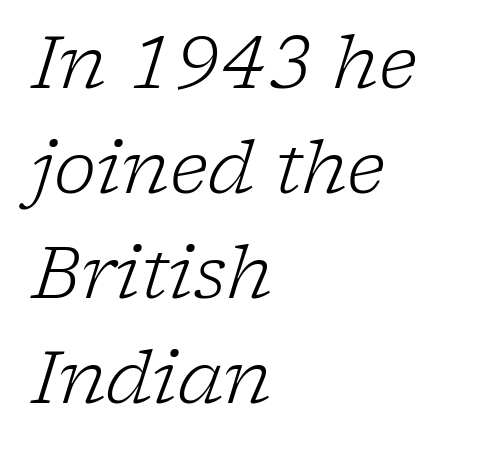
Q: Is the text bold? A: No.
Q: Is the text italic (slanted)? A: Yes, it leans right by about 17 degrees.
Q: Is the typeface a serif or a sans-serif typeface? A: Serif.
Q: Is the text underlined? A: No.
Q: How is the paragraph aligned? A: Left-aligned.
Q: Is the spacing between letters normal or unusually wide? A: Normal.
Q: Is the spacing between lines tight, normal or loose? A: Normal.
Q: Width (condensed, normal, or wide)? A: Normal.
Q: Stroke contrast? A: Low.
Q: x-height? A: Medium.
Q: Monospaced? A: No.
